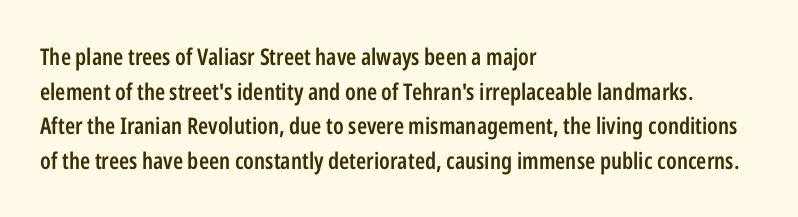
Q: Is the text bold? A: Semi-bold.
Q: Is the text italic (slanted)? A: No, it is upright.
Q: Is the text underlined? A: No.
Q: How is the paragraph aligned? A: Left-aligned.
Q: Is the spacing between letters normal or unusually wide? A: Normal.
Q: Is the spacing between lines tight, normal or loose? A: Normal.
